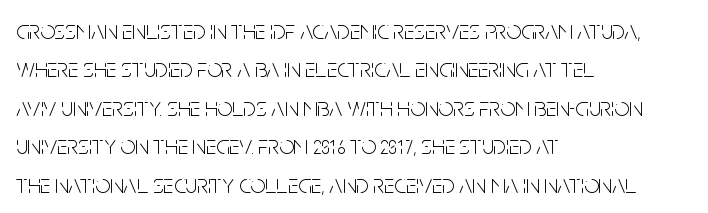
The image shows 26 px text type, upright; set left-aligned, normal line spacing (1.48x), normal letter spacing, not underlined.
